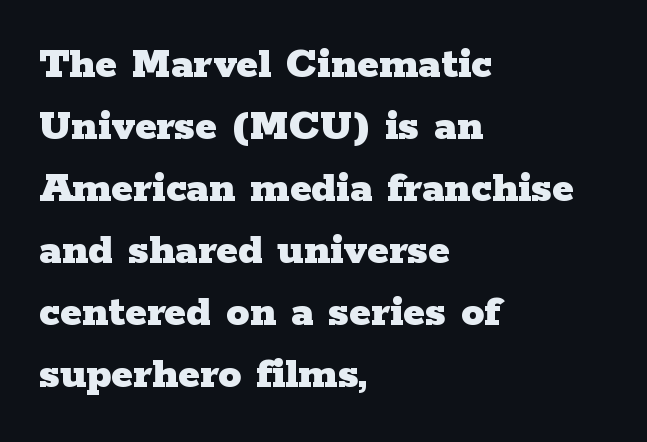
{"serif": "yes", "italic": "no", "bold": "yes", "weight": "heavy", "width": "wide", "stroke_contrast": "low", "x_height": "medium", "monospaced": "no", "underline": "no", "align": "left", "line_spacing": "normal", "line_spacing_ratio": 1.35, "letter_spacing": "normal", "letter_spacing_em": 0.0, "glyph_px": 46}
